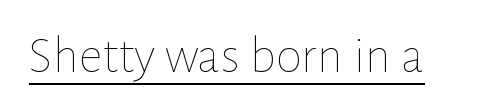
The image shows 53 px thin type, upright; set normal letter spacing, underlined; low stroke contrast and a medium x-height.
